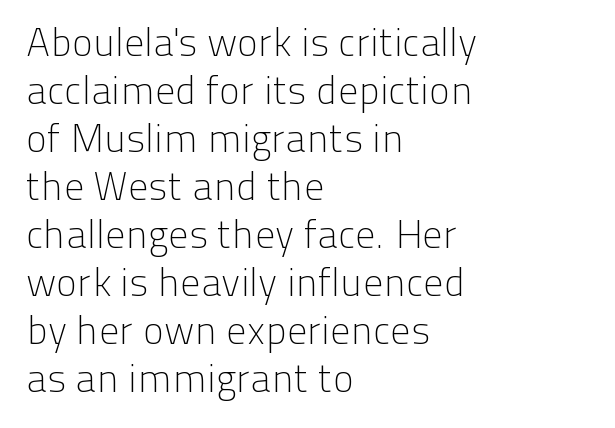
Q: Is the text bold? A: No.
Q: Is the text italic (slanted)? A: No, it is upright.
Q: Is the typeface a serif or a sans-serif typeface? A: Sans-serif.
Q: Is the text underlined? A: No.
Q: How is the paragraph aligned? A: Left-aligned.
Q: Is the spacing between letters normal or unusually wide? A: Normal.
Q: Width (condensed, normal, or wide)? A: Normal.
Q: Stroke contrast? A: Low.
Q: x-height? A: Medium.
Q: Monospaced? A: No.
